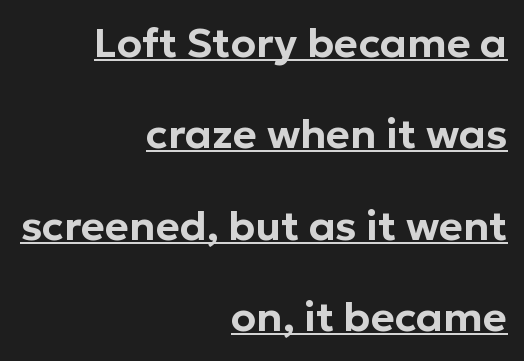
The image shows 41 px sans-serif type, upright; set right-aligned, loose line spacing (2.23x), normal letter spacing, underlined; low stroke contrast and a medium x-height.
